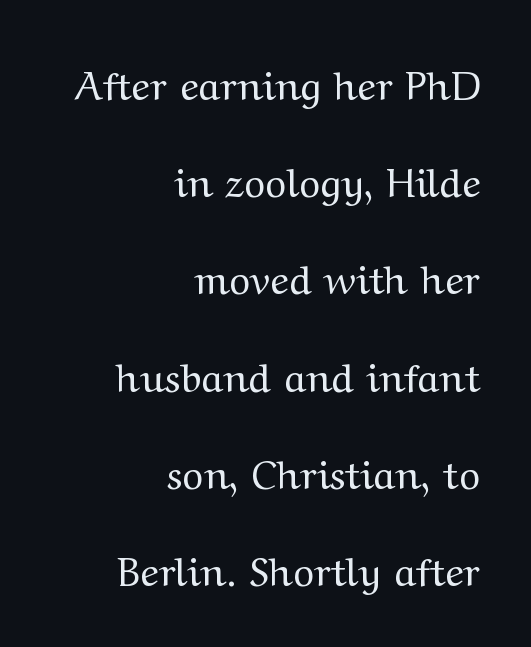
This sample is right-justified, so line beginnings fall wherever the words allow. Letters have the restrained weight of plain body copy at most. A typesetter would mark this as roman, not italic. The glyphs in this specimen are seriffed. Descender tails drop into unmarked territory. Whoever set this chose breathing room over compactness in the vertical rhythm.
